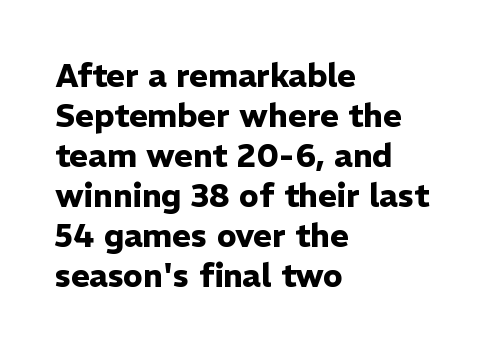
The image shows 32 px heavy sans-serif type, upright; set left-aligned, normal line spacing (1.25x), normal letter spacing, not underlined; low stroke contrast and a medium x-height.
